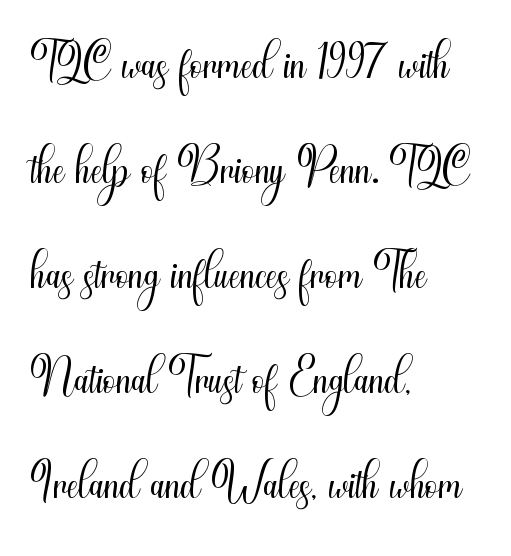
Nope, no serifs anywhere on these letters. Varying glyph widths throughout — classic text-font behaviour. Normally led — the rows are evenly, conventionally spaced. Is the block centered? No — it sits flush against the left margin. Letters have the restrained weight of plain body copy at most.
